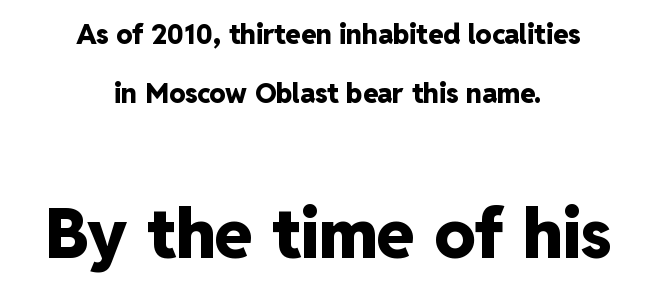
Q: Is the text bold? A: Yes.
Q: Is the text italic (slanted)? A: No, it is upright.
Q: Is the typeface a serif or a sans-serif typeface? A: Sans-serif.
Q: Is the text underlined? A: No.
Q: How is the paragraph aligned? A: Centered.
Q: Is the spacing between letters normal or unusually wide? A: Normal.
Q: Is the spacing between lines tight, normal or loose? A: Loose.
Q: Which block of text is set in a larger size, the first (top) or the second (bottom)? A: The second (bottom) one.
Q: Width (condensed, normal, or wide)? A: Normal.
Q: Stroke contrast? A: Low.
Q: x-height? A: Medium.
Q: Monospaced? A: No.
